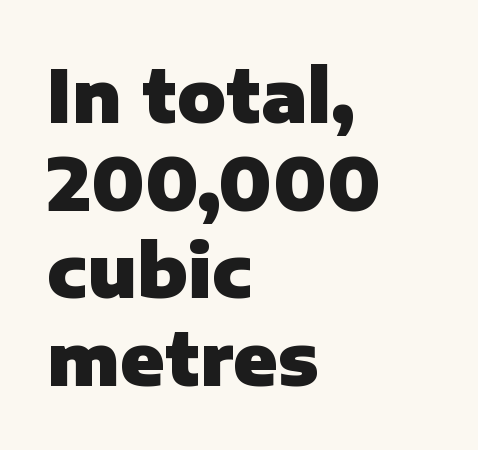
{"serif": "no", "italic": "no", "bold": "yes", "weight": "heavy", "width": "normal", "stroke_contrast": "low", "x_height": "medium", "monospaced": "no", "underline": "no", "align": "left", "line_spacing_ratio": 1.2, "letter_spacing": "normal", "letter_spacing_em": 0.0, "glyph_px": 73}
